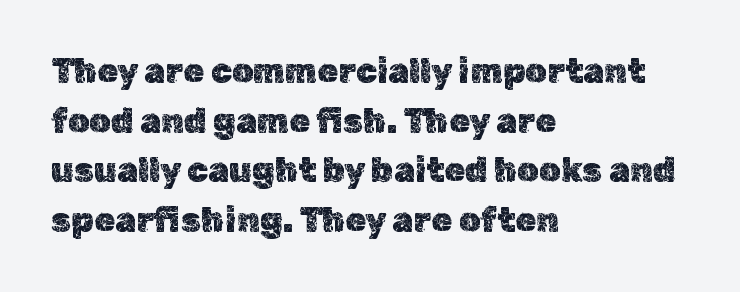
The image shows 34 px text type, upright; set left-aligned, normal line spacing (1.46x), normal letter spacing, not underlined; a medium x-height.
